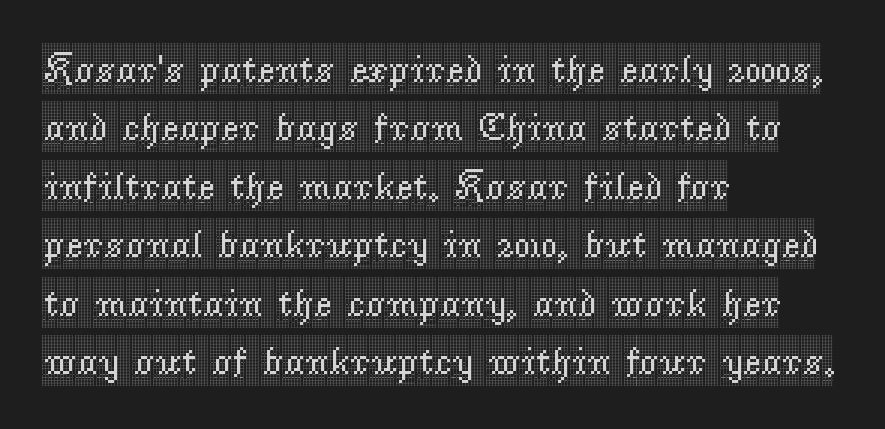
Descender tails drop into unmarked territory. Compared with typical body copy, the letter spacing here is the same. Do the characters align in a grid? No, the font is proportional. A classic flush-left, rag-right setting is used for this passage.
